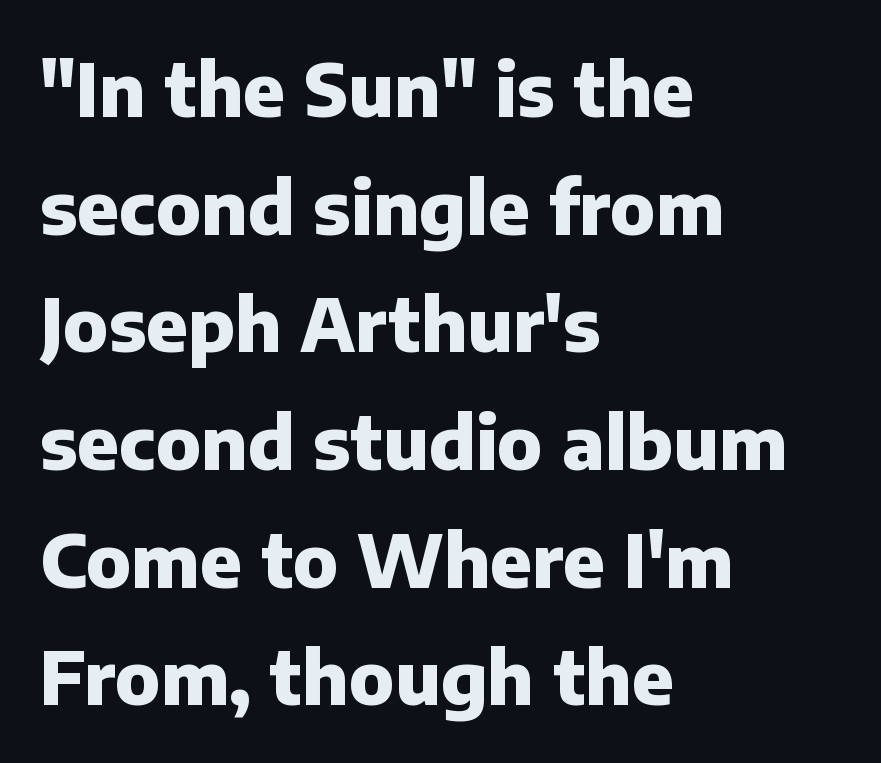
Q: Is the text bold? A: Yes.
Q: Is the text italic (slanted)? A: No, it is upright.
Q: Is the typeface a serif or a sans-serif typeface? A: Sans-serif.
Q: Is the text underlined? A: No.
Q: How is the paragraph aligned? A: Left-aligned.
Q: Is the spacing between letters normal or unusually wide? A: Normal.
Q: Is the spacing between lines tight, normal or loose? A: Normal.
Q: Width (condensed, normal, or wide)? A: Normal.
Q: Stroke contrast? A: Low.
Q: x-height? A: Medium.
Q: Monospaced? A: No.
